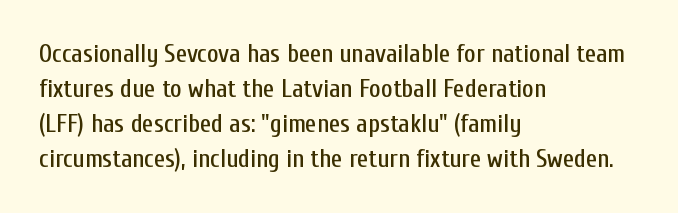
The image shows 25 px text type, upright; set left-aligned, normal line spacing (1.4x), normal letter spacing, not underlined.
